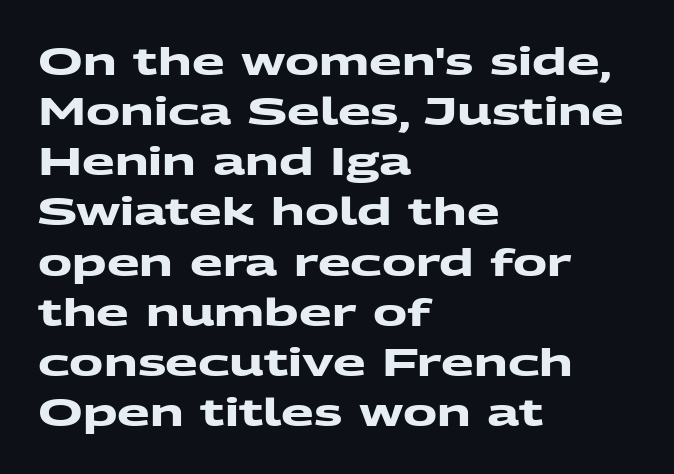
Vertical spacing — default. I'd call this a sans setting — the letters go barefoot. A student would call this left alignment; a typographer would say flush left, rag right. The characters look thick and weighty, a clear bold.
